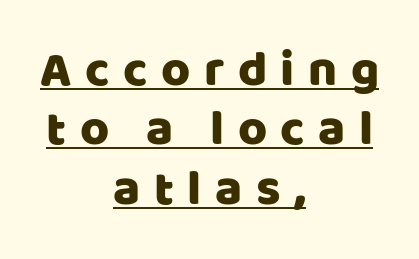
{"serif": "no", "italic": "no", "width": "normal", "stroke_contrast": "low", "x_height": "large", "monospaced": "no", "underline": "yes", "align": "center", "line_spacing_ratio": 1.19, "letter_spacing": "wide", "letter_spacing_em": 0.27, "glyph_px": 50}
